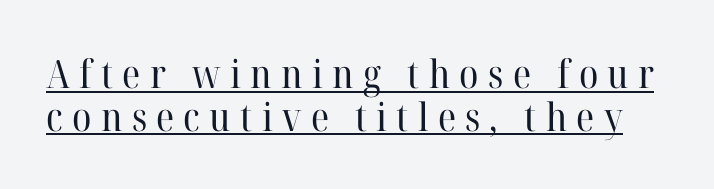
{"serif": "yes", "italic": "no", "bold": "no", "weight": "regular", "width": "normal", "stroke_contrast": "high", "x_height": "medium", "monospaced": "no", "underline": "yes", "line_spacing": "tight", "line_spacing_ratio": 1.09, "letter_spacing": "wide", "letter_spacing_em": 0.24, "glyph_px": 39}
